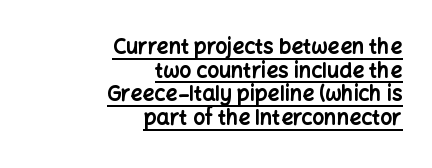
Caption: standard tracking, unaltered. The typesetting leans heavy: a genuine bold. This block would grow much taller if given ordinary leading; it's compressed now. Has an underline been added? It has.
